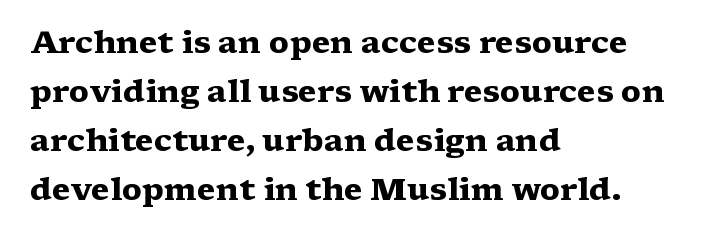
Q: Is the text bold? A: Yes.
Q: Is the text italic (slanted)? A: No, it is upright.
Q: Is the typeface a serif or a sans-serif typeface? A: Serif.
Q: Is the text underlined? A: No.
Q: How is the paragraph aligned? A: Left-aligned.
Q: Is the spacing between letters normal or unusually wide? A: Normal.
Q: Is the spacing between lines tight, normal or loose? A: Normal.
Q: Width (condensed, normal, or wide)? A: Wide.
Q: Stroke contrast? A: Medium.
Q: x-height? A: Medium.
Q: Monospaced? A: No.
